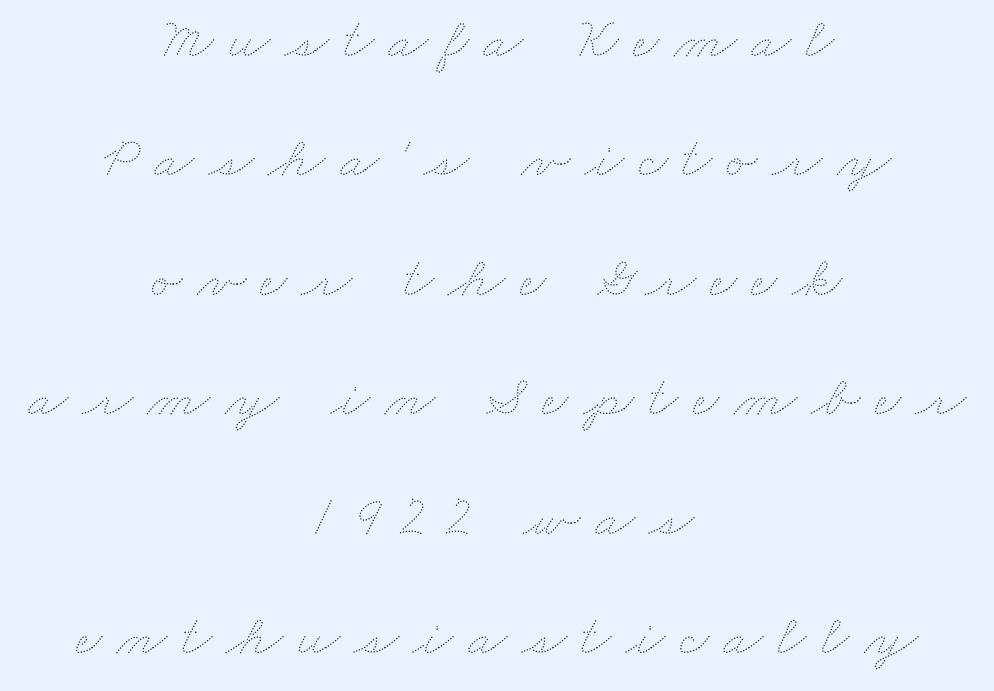
{"bold": "no", "weight": "thin", "width": "wide", "stroke_contrast": "medium", "x_height": "small", "monospaced": "no", "underline": "no", "align": "center", "line_spacing": "loose", "line_spacing_ratio": 2.06, "letter_spacing": "wide", "letter_spacing_em": 0.25, "glyph_px": 58}
